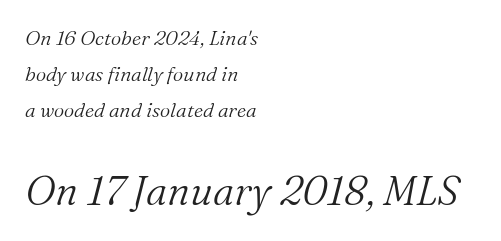
The image shows 40 px light serif type, italic (leaning right); set left-aligned, line spacing 1.8x, normal letter spacing, not underlined; the second (bottom) block is 2.0x larger; medium stroke contrast and a medium x-height.
